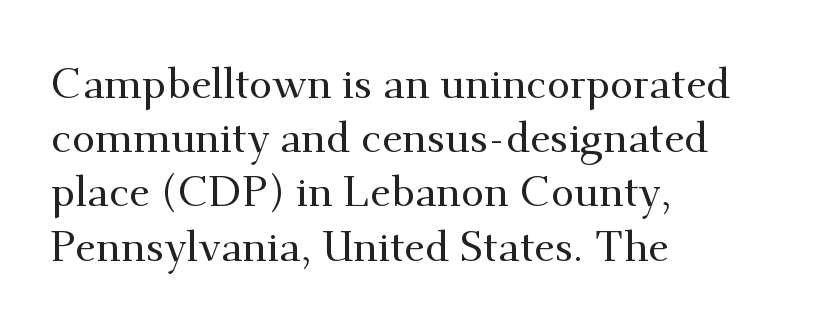
Observe the ordinary spacing: letters are neighbours, not strangers. The gap between lines stays unmarked. The characters display serif detailing at their extremities. The vertical gap from one line to the next is medium.
